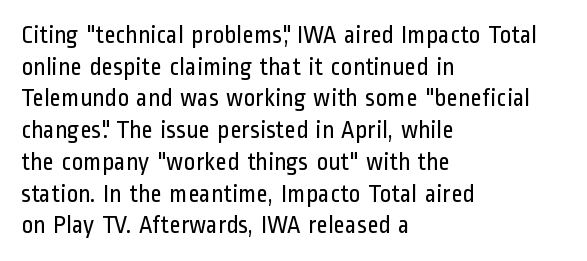
The image shows 25 px text type, upright; set left-aligned, normal line spacing (1.27x), normal letter spacing, not underlined.
